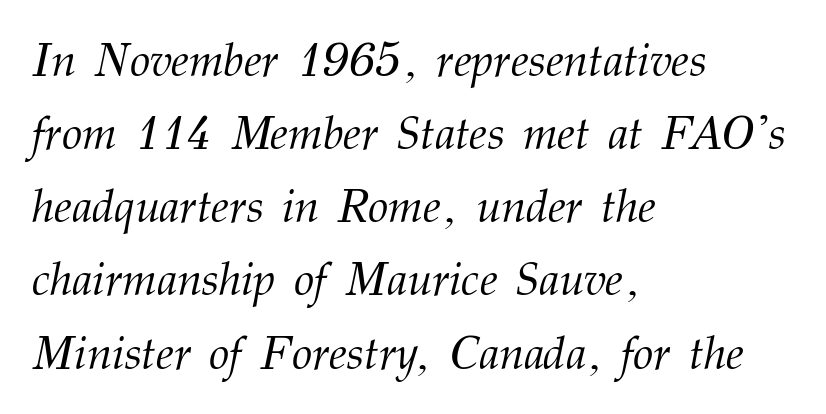
Q: Is the text bold? A: No.
Q: Is the text italic (slanted)? A: Yes, it leans right by about 12 degrees.
Q: Is the typeface a serif or a sans-serif typeface? A: Serif.
Q: Is the text underlined? A: No.
Q: How is the paragraph aligned? A: Left-aligned.
Q: Is the spacing between letters normal or unusually wide? A: Normal.
Q: Is the spacing between lines tight, normal or loose? A: Normal.
Q: Width (condensed, normal, or wide)? A: Normal.
Q: Stroke contrast? A: Medium.
Q: x-height? A: Medium.
Q: Monospaced? A: No.
